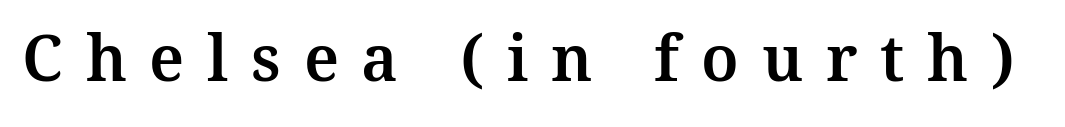
{"serif": "yes", "italic": "no", "width": "normal", "stroke_contrast": "medium", "x_height": "medium", "monospaced": "no", "underline": "no", "letter_spacing": "wide", "letter_spacing_em": 0.36, "glyph_px": 63}
